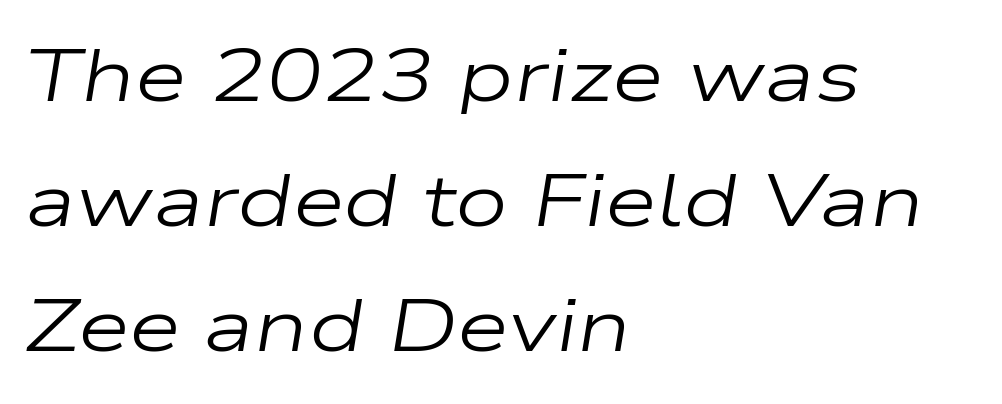
Q: Is the text bold? A: No.
Q: Is the text italic (slanted)? A: Yes, it leans right by about 9 degrees.
Q: Is the text underlined? A: No.
Q: How is the paragraph aligned? A: Left-aligned.
Q: Is the spacing between letters normal or unusually wide? A: Normal.
Q: Is the spacing between lines tight, normal or loose? A: Normal.
Q: Width (condensed, normal, or wide)? A: Wide.
Q: Stroke contrast? A: Low.
Q: x-height? A: Medium.
Q: Monospaced? A: No.
